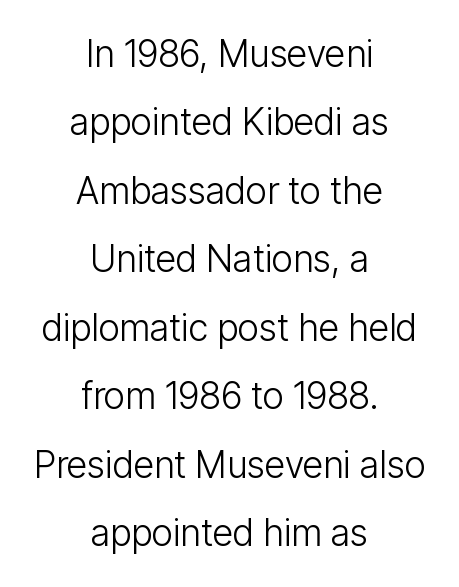
Q: Is the text bold? A: No.
Q: Is the text italic (slanted)? A: No, it is upright.
Q: Is the typeface a serif or a sans-serif typeface? A: Sans-serif.
Q: Is the text underlined? A: No.
Q: How is the paragraph aligned? A: Centered.
Q: Is the spacing between letters normal or unusually wide? A: Normal.
Q: Width (condensed, normal, or wide)? A: Condensed.
Q: Stroke contrast? A: Low.
Q: x-height? A: Medium.
Q: Monospaced? A: No.
